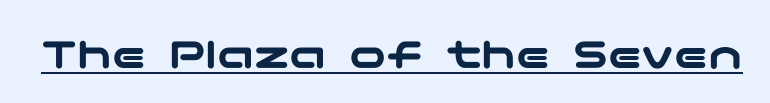
{"serif": "no", "italic": "no", "width": "wide", "stroke_contrast": "low", "x_height": "medium", "underline": "yes", "letter_spacing": "normal", "letter_spacing_em": 0.0, "glyph_px": 46}
